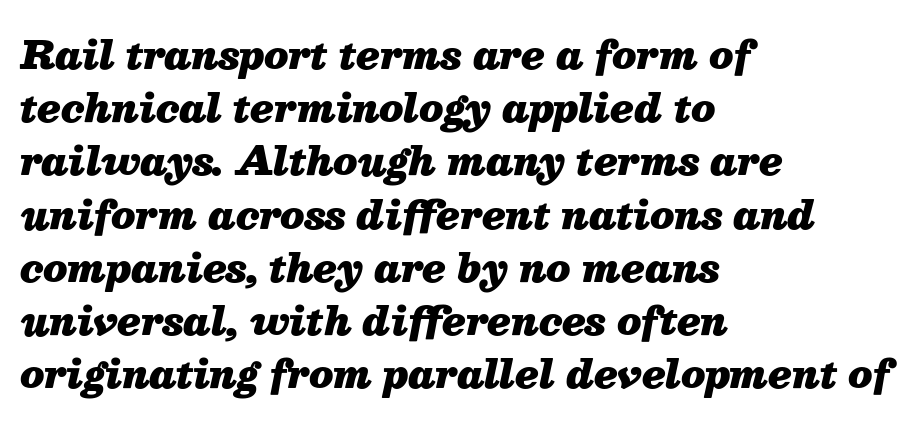
{"italic": "yes", "lean": "right", "slant_degrees": 13, "bold": "yes", "weight": "heavy", "width": "normal", "stroke_contrast": "medium", "x_height": "medium", "monospaced": "no", "underline": "no", "align": "left", "line_spacing": "normal", "line_spacing_ratio": 1.4, "letter_spacing": "normal", "letter_spacing_em": 0.0, "glyph_px": 38}
